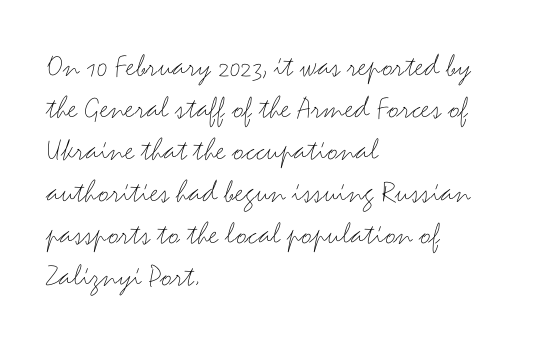
{"serif": "no", "bold": "no", "weight": "thin", "width": "wide", "stroke_contrast": "medium", "x_height": "small", "monospaced": "no", "underline": "no", "align": "left", "line_spacing": "normal", "line_spacing_ratio": 1.27, "letter_spacing": "normal", "letter_spacing_em": 0.0, "glyph_px": 33}
